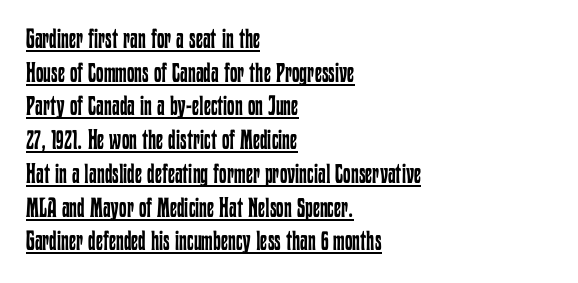
{"italic": "no", "bold": "no", "underline": "yes", "align": "left", "line_spacing": "normal", "line_spacing_ratio": 1.25, "letter_spacing": "normal", "letter_spacing_em": 0.0, "glyph_px": 27}
